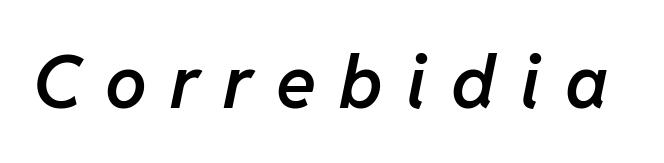
Moderately thickened strokes mark this as semibold type. The specimen omits any rule beneath the text block's lines. This sample has the flowing, uneven cadence of proportional lettering. Tall strokes in this sample are angled rather than plumb.
